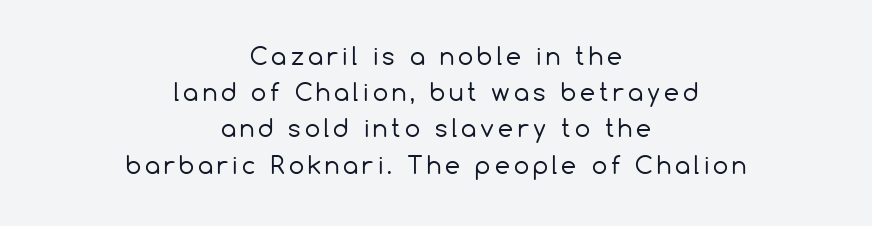
{"italic": "no", "bold": "no", "underline": "no", "align": "center", "line_spacing": "normal", "line_spacing_ratio": 1.51, "glyph_px": 24}
